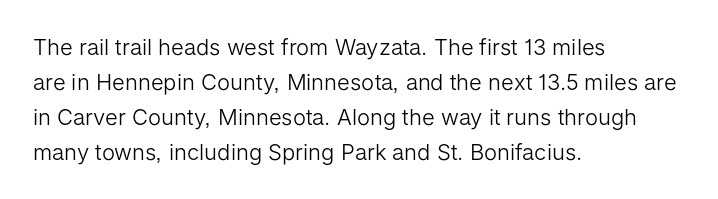
The image shows 22 px text type, upright; set left-aligned, normal line spacing (1.59x), normal letter spacing, not underlined.
